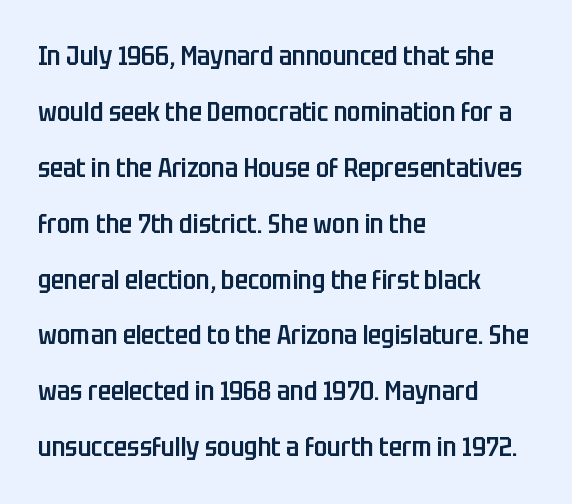
Bare-footed words on every line. Horizontally, the lines are justified to the leading edge only. Weight check: semibold — heavier than regular, not quite bold. Vertical spacing — loose.
